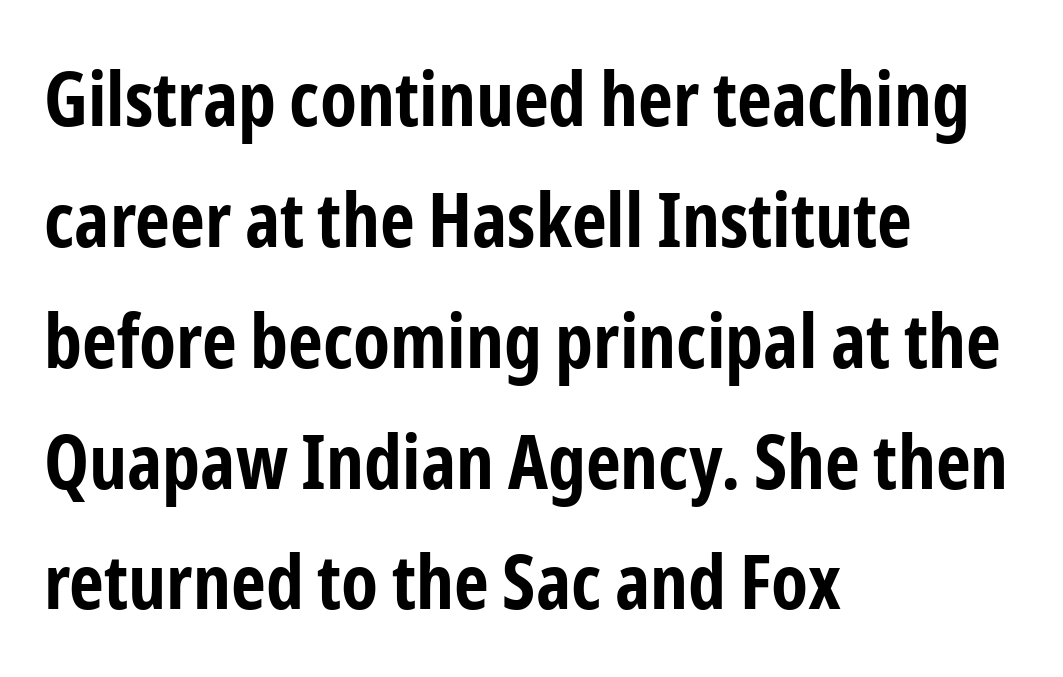
{"serif": "no", "italic": "no", "bold": "yes", "weight": "bold", "width": "condensed", "stroke_contrast": "low", "x_height": "medium", "monospaced": "no", "underline": "no", "align": "left", "line_spacing": "normal", "line_spacing_ratio": 1.59, "letter_spacing": "normal", "letter_spacing_em": 0.0, "glyph_px": 76}
